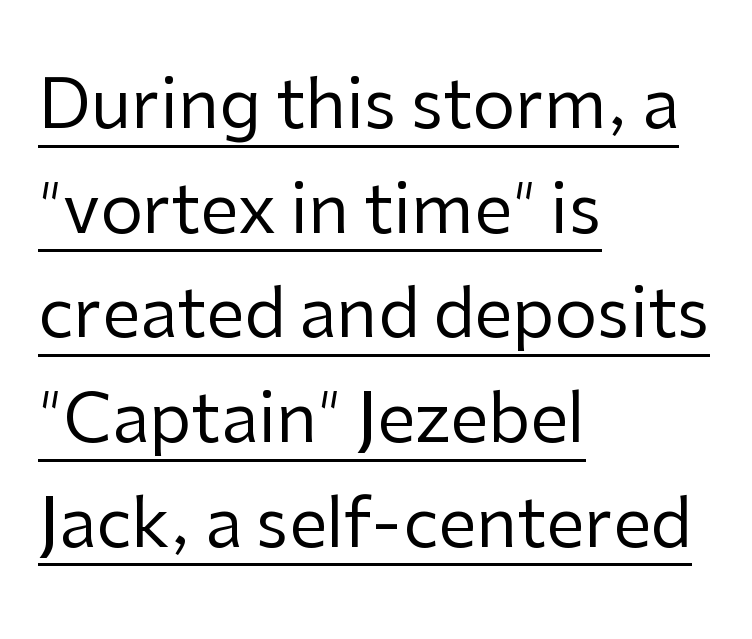
The image shows 68 px regular-weight sans-serif type, upright; set left-aligned, normal line spacing (1.54x), normal letter spacing, underlined; low stroke contrast and a medium x-height.
